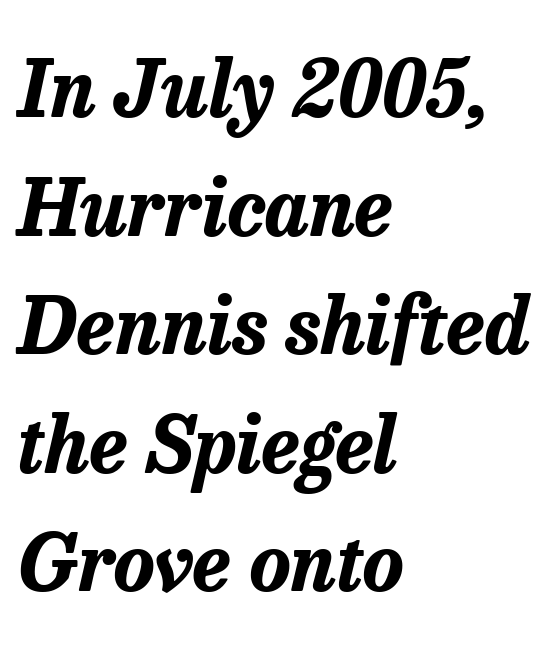
{"italic": "yes", "lean": "right", "slant_degrees": 13, "bold": "yes", "weight": "bold", "width": "normal", "stroke_contrast": "low", "x_height": "medium", "monospaced": "no", "underline": "no", "align": "left", "line_spacing": "normal", "line_spacing_ratio": 1.52, "letter_spacing": "normal", "letter_spacing_em": 0.0, "glyph_px": 78}
